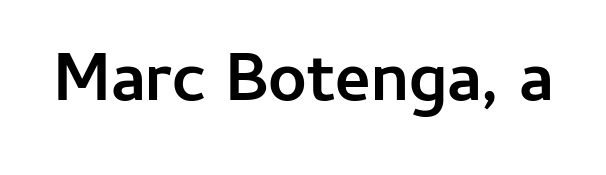
Nope, not italic — everything's standing straight. Stroke thickness is high; the sample reads as a true bold. The strip under each line holds only bare page. These lines keep a tight, regular rhythm from letter to letter.
